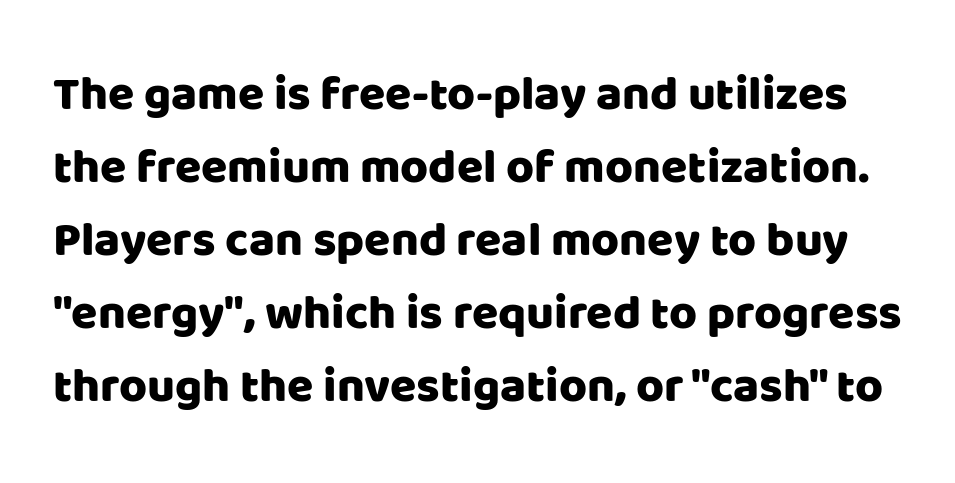
{"serif": "no", "italic": "no", "width": "normal", "stroke_contrast": "low", "x_height": "large", "monospaced": "no", "underline": "no", "line_spacing": "normal", "line_spacing_ratio": 1.52, "letter_spacing": "normal", "letter_spacing_em": 0.0, "glyph_px": 48}
